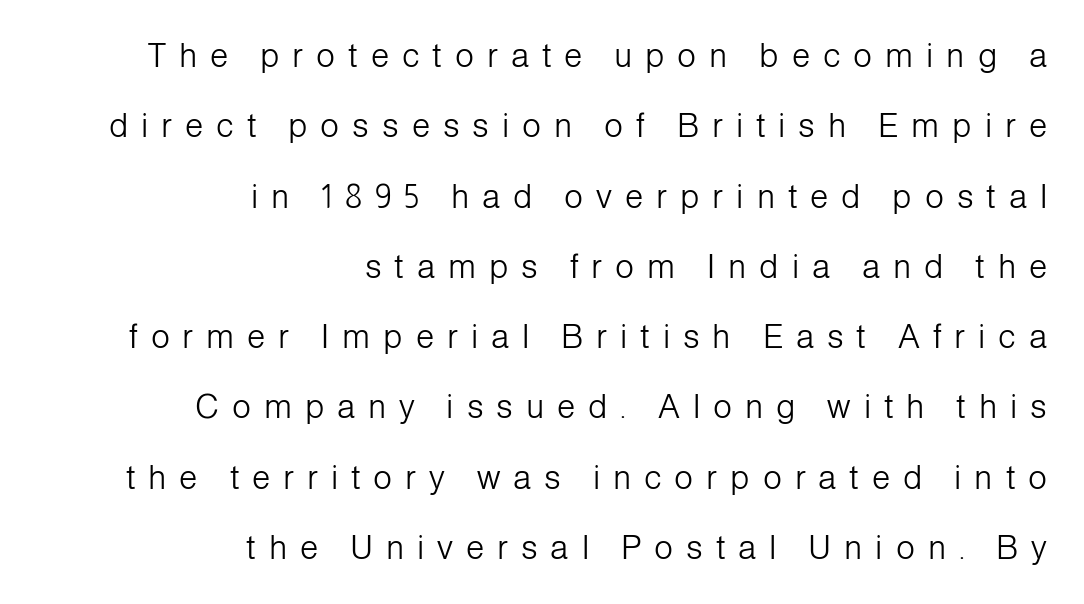
Q: Is the text bold? A: No.
Q: Is the text italic (slanted)? A: No, it is upright.
Q: Is the typeface a serif or a sans-serif typeface? A: Sans-serif.
Q: Is the text underlined? A: No.
Q: How is the paragraph aligned? A: Right-aligned.
Q: Is the spacing between letters normal or unusually wide? A: Unusually wide.
Q: Is the spacing between lines tight, normal or loose? A: Loose.
Q: Width (condensed, normal, or wide)? A: Normal.
Q: Stroke contrast? A: Low.
Q: x-height? A: Medium.
Q: Monospaced? A: No.
